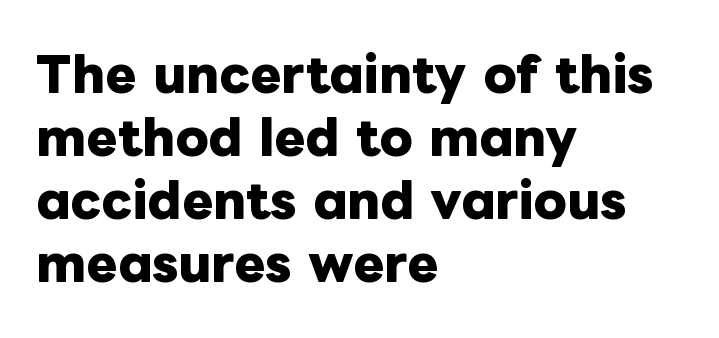
The lines sit at an ordinary, default distance from one another. Tall strokes in this sample are plumb rather than angled. Typeset ragged right — the left edge is the straight one. This sample has the flowing, uneven cadence of proportional lettering. Each glyph is drawn with heavy, bold strokes. The foot of each line stays bare and open.
